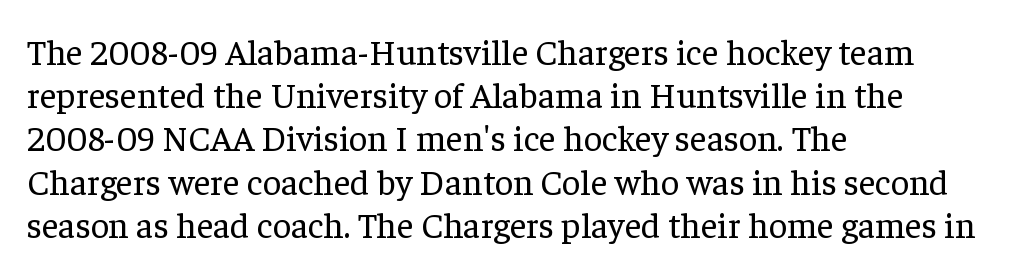
The image shows 36 px regular-weight serif type, upright; set left-aligned, line spacing 1.2x, normal letter spacing, not underlined; low stroke contrast and a medium x-height.
